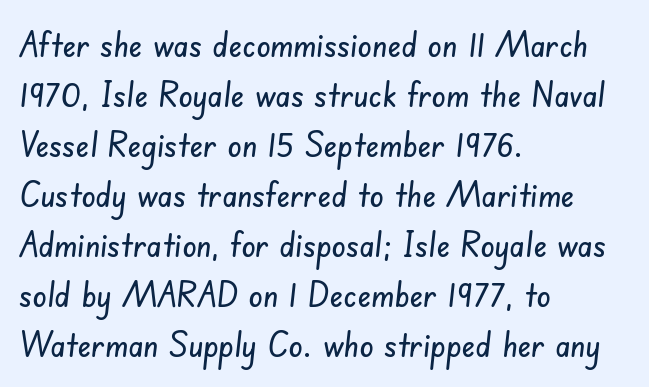
The image shows 36 px condensed sans-serif type; set left-aligned, normal line spacing (1.39x), normal letter spacing, not underlined; low stroke contrast and a small x-height.
